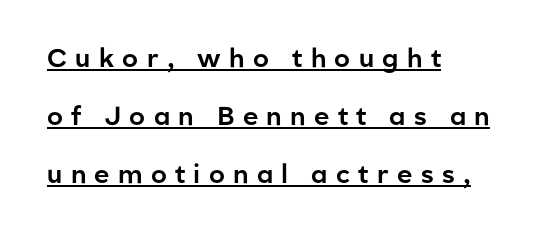
Q: Is the text italic (slanted)? A: No, it is upright.
Q: Is the text underlined? A: Yes.
Q: How is the paragraph aligned? A: Left-aligned.
Q: Is the spacing between letters normal or unusually wide? A: Unusually wide.
Q: Is the spacing between lines tight, normal or loose? A: Loose.
